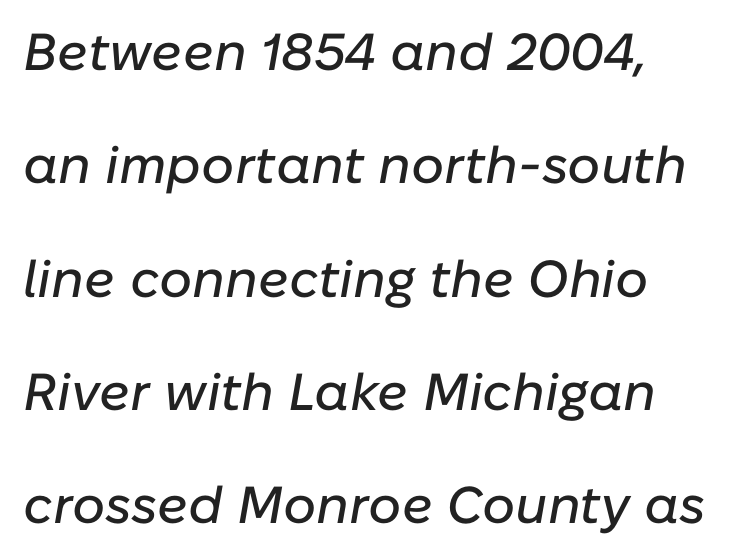
The image shows 52 px text type, italic (leaning right); set left-aligned, loose line spacing (2.18x), normal letter spacing, not underlined; low stroke contrast and a medium x-height.
